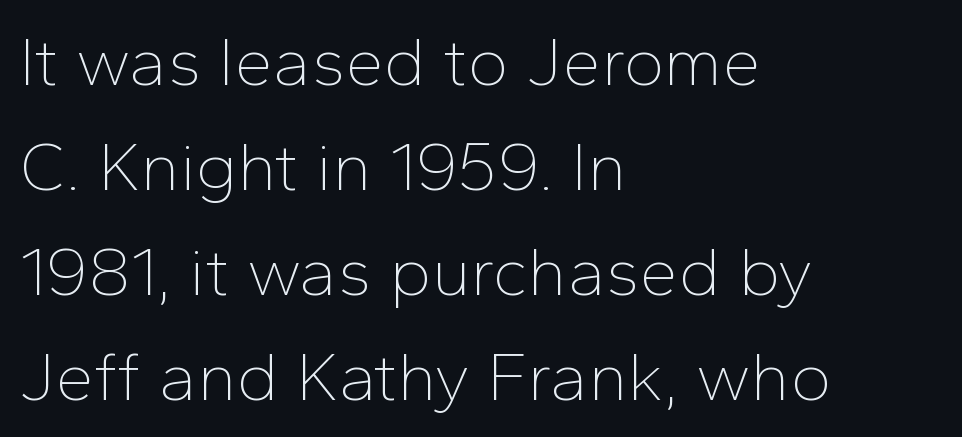
{"serif": "no", "italic": "no", "bold": "no", "weight": "thin", "width": "normal", "stroke_contrast": "low", "x_height": "medium", "monospaced": "no", "underline": "no", "align": "left", "line_spacing": "normal", "line_spacing_ratio": 1.52, "letter_spacing": "normal", "letter_spacing_em": 0.0, "glyph_px": 69}
